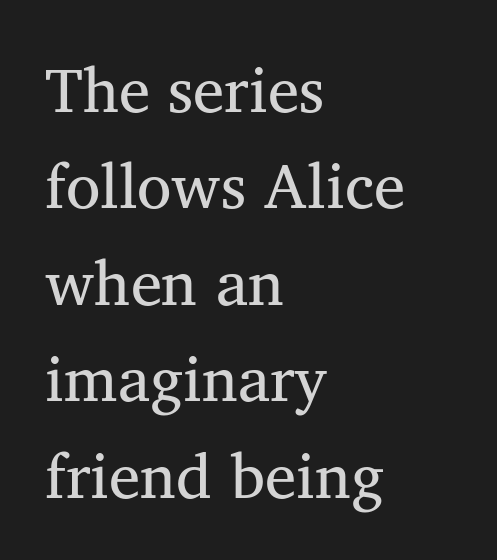
What stands out about the letter spacing? Nothing — it is the standard amount. Check where the strokes stop: tiny serifs finish them off. This sample uses an upright cut, with every glyph sitting square on the baseline. Honestly, the row spacing looks completely unremarkable. Teacher's note: observe the even left margin — that is flush-left alignment.
